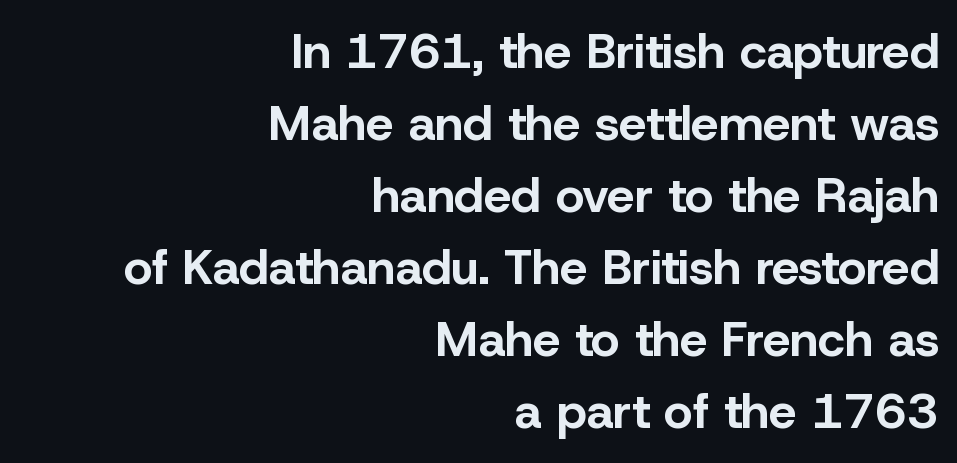
Standard letterfit; no display-style spreading of the glyphs. The baseline area is clear. Type style note: lacks serifs. The passage shown is typed in a proportional face where columns would drift. When letters stand straight like this, we call the style roman or upright.
